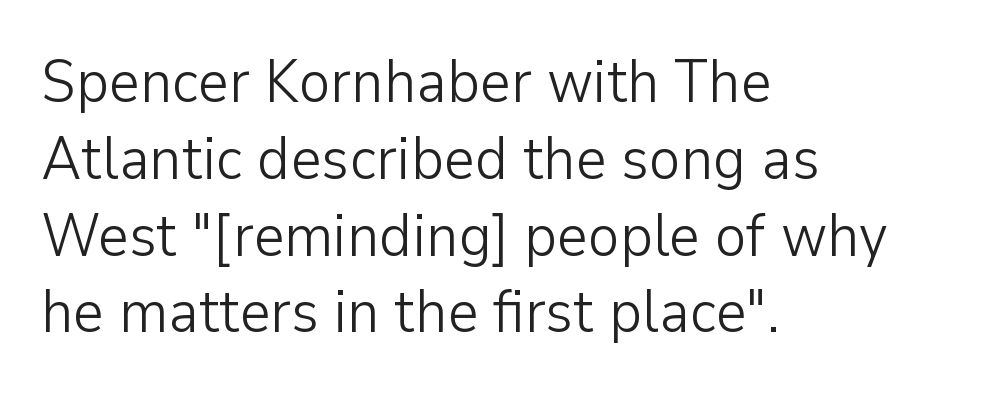
{"serif": "no", "italic": "no", "bold": "no", "weight": "light", "width": "normal", "stroke_contrast": "low", "x_height": "medium", "monospaced": "no", "underline": "no", "align": "left", "line_spacing": "normal", "line_spacing_ratio": 1.28, "letter_spacing": "normal", "letter_spacing_em": 0.0, "glyph_px": 60}
